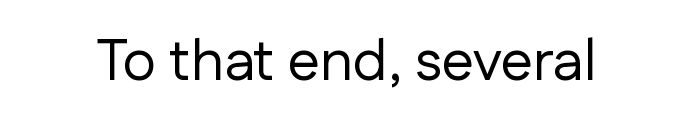
The image shows 58 px regular-weight sans-serif type, upright; set normal letter spacing, not underlined; low stroke contrast and a medium x-height.
